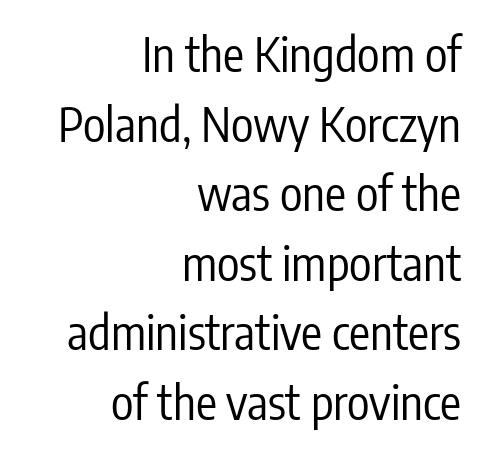
The image shows 47 px regular-weight, condensed sans-serif type, upright; set right-aligned, normal line spacing (1.48x), normal letter spacing, not underlined; low stroke contrast and a medium x-height.
